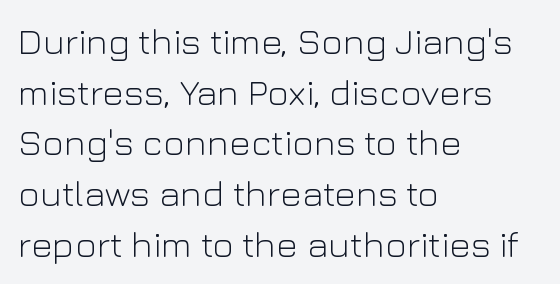
{"serif": "no", "italic": "no", "bold": "no", "weight": "light", "width": "normal", "stroke_contrast": "low", "x_height": "medium", "monospaced": "no", "underline": "no", "align": "left", "line_spacing": "normal", "line_spacing_ratio": 1.37, "letter_spacing": "normal", "letter_spacing_em": 0.0, "glyph_px": 37}
